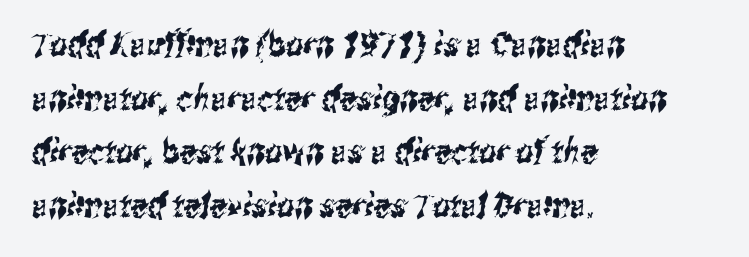
Q: Is the typeface a serif or a sans-serif typeface? A: Sans-serif.
Q: Is the text underlined? A: No.
Q: How is the paragraph aligned? A: Left-aligned.
Q: Is the spacing between letters normal or unusually wide? A: Normal.
Q: Is the spacing between lines tight, normal or loose? A: Normal.
Q: Width (condensed, normal, or wide)? A: Condensed.
Q: Stroke contrast? A: Medium.
Q: x-height? A: Medium.
Q: Monospaced? A: No.
